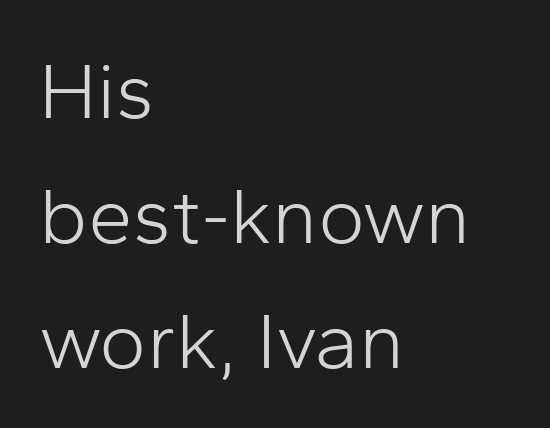
Leading: standard. A sans-serif font was chosen for this passage. This rendering leaves character spacing at its baseline value. Weight class: somewhere from thin through regular.
